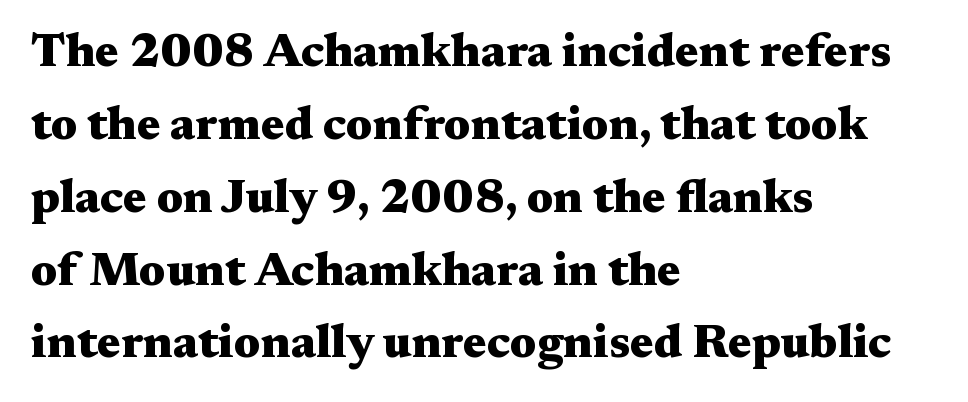
Emphasis by weight is at full strength: bold. Ascenders rise straight up at ninety degrees. The rows are spaced the way most documents space them. Look at the bottom of the vertical strokes: they flare into serifs here. Inter-character spacing is left at the font's built-in metrics.
